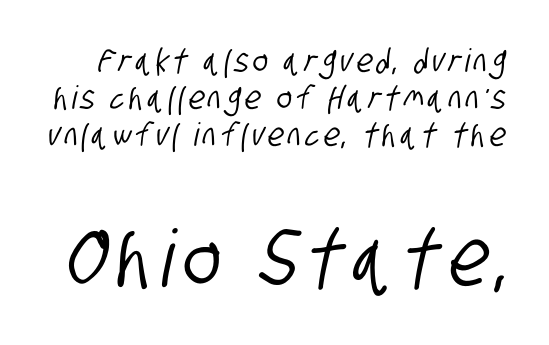
{"serif": "no", "width": "condensed", "stroke_contrast": "low", "x_height": "large", "monospaced": "no", "underline": "no", "line_spacing_ratio": 1.16, "larger_block": "second", "size_ratio": 2.47, "glyph_px": 79}
